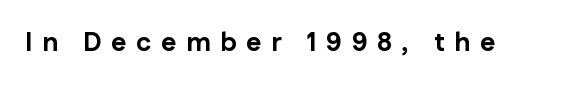
{"italic": "no", "bold": "yes", "underline": "no", "letter_spacing": "wide", "letter_spacing_em": 0.37, "glyph_px": 26}
